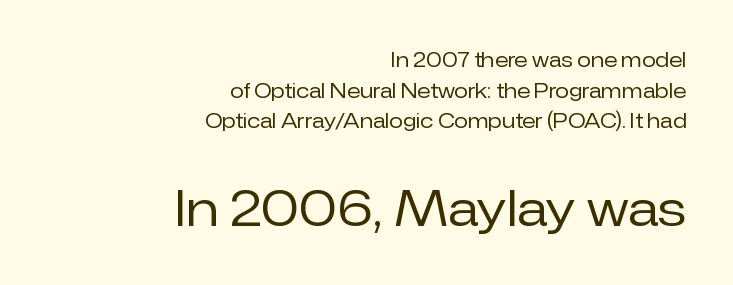
{"serif": "no", "italic": "no", "bold": "no", "weight": "regular", "width": "normal", "stroke_contrast": "low", "x_height": "medium", "monospaced": "no", "underline": "no", "align": "right", "line_spacing": "normal", "line_spacing_ratio": 1.53, "letter_spacing": "normal", "letter_spacing_em": 0.0, "larger_block": "second", "size_ratio": 2.45, "glyph_px": 49}
